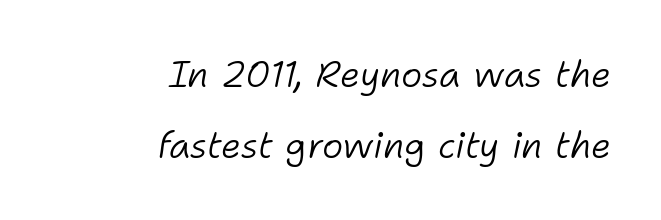
Q: Is the text bold? A: No.
Q: Is the text italic (slanted)? A: Yes, it leans right by about 11 degrees.
Q: Is the text underlined? A: No.
Q: How is the paragraph aligned? A: Right-aligned.
Q: Is the spacing between letters normal or unusually wide? A: Normal.
Q: Is the spacing between lines tight, normal or loose? A: Loose.
Q: Width (condensed, normal, or wide)? A: Normal.
Q: Stroke contrast? A: Low.
Q: x-height? A: Medium.
Q: Monospaced? A: No.
